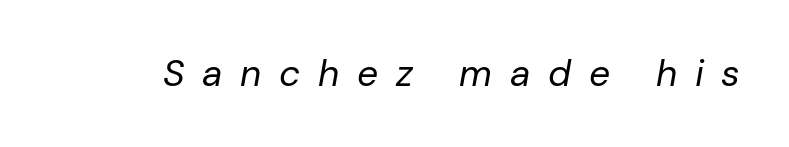
The image shows 37 px regular-weight type, italic (leaning right); set unusually wide letter spacing (+0.48 em), not underlined; low stroke contrast and a medium x-height.
